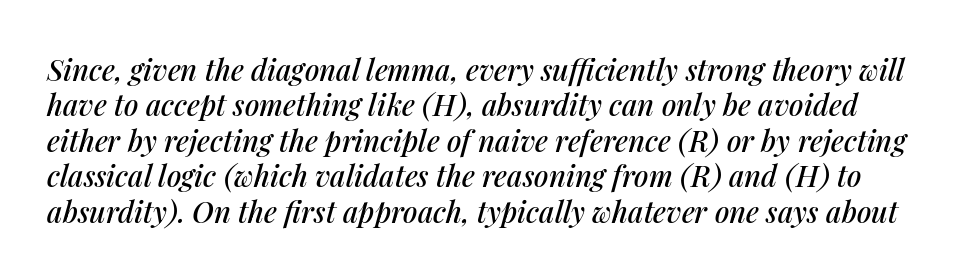
{"italic": "yes", "lean": "right", "slant_degrees": 14, "width": "normal", "stroke_contrast": "medium", "x_height": "medium", "monospaced": "no", "underline": "no", "line_spacing_ratio": 1.22, "letter_spacing": "normal", "letter_spacing_em": 0.0, "glyph_px": 29}
